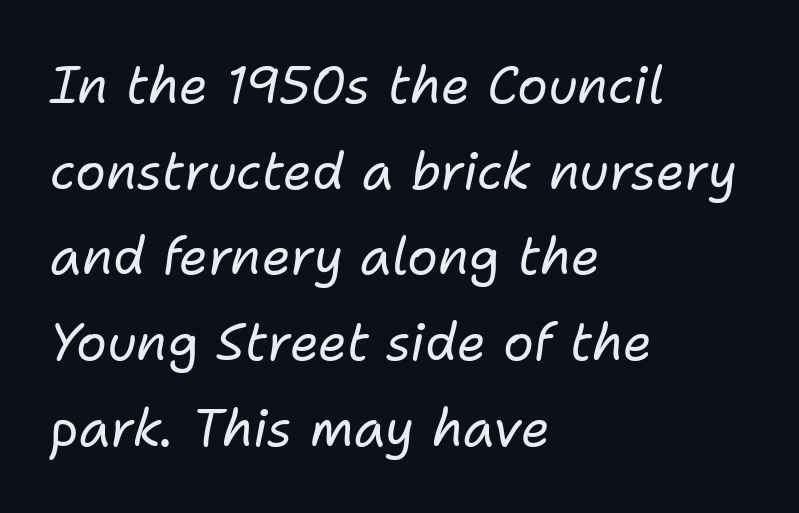
{"italic": "yes", "lean": "right", "slant_degrees": 11, "bold": "no", "weight": "regular", "width": "normal", "stroke_contrast": "low", "x_height": "medium", "monospaced": "no", "underline": "no", "align": "left", "line_spacing": "normal", "line_spacing_ratio": 1.68, "letter_spacing": "normal", "letter_spacing_em": 0.0, "glyph_px": 51}
